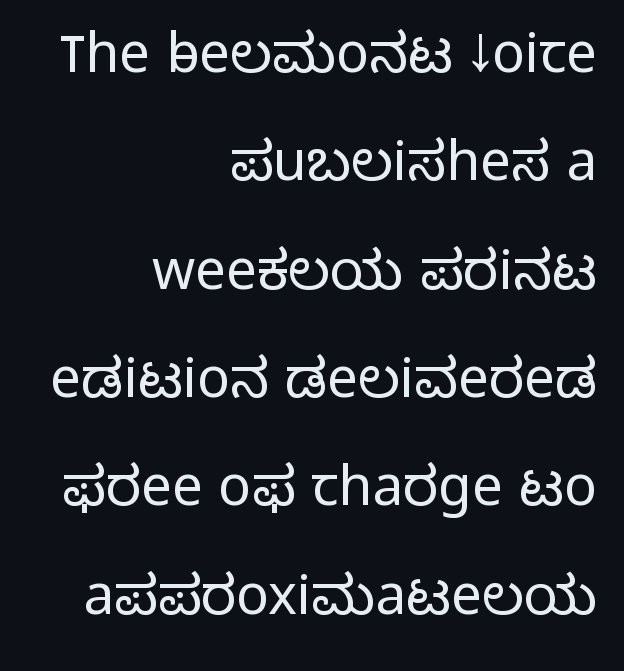
No word sits above an underline. The face used here is a sans, in the tradition of grotesques and geometrics. These lines stand farther apart than default settings would place them. Counters stay open thanks to moderate or lighter strokes. Glyph-to-glyph distance matches everyday printed text.
